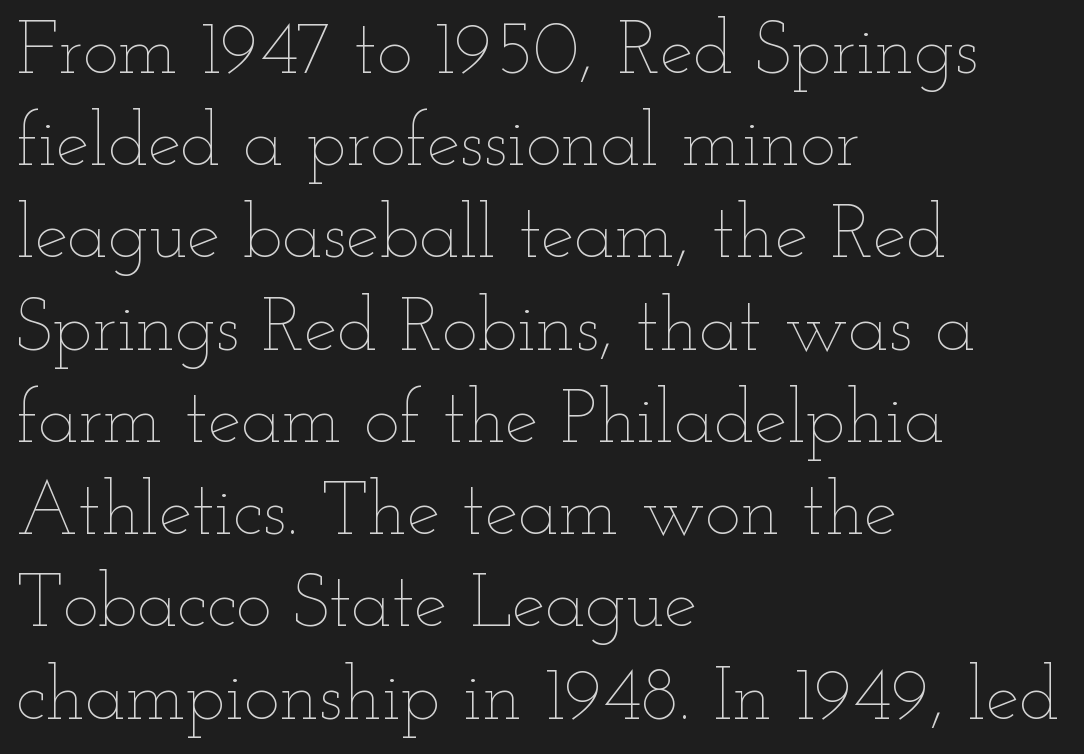
The image shows 75 px thin, wide type, upright; set left-aligned, line spacing 1.23x, normal letter spacing, not underlined; low stroke contrast and a small x-height.
